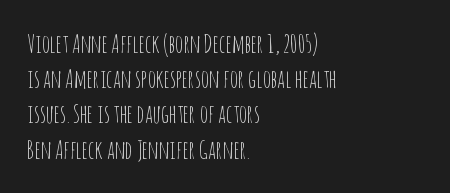
{"italic": "no", "bold": "no", "underline": "no", "align": "left", "line_spacing": "normal", "line_spacing_ratio": 1.41, "letter_spacing": "normal", "letter_spacing_em": 0.0, "glyph_px": 25}
